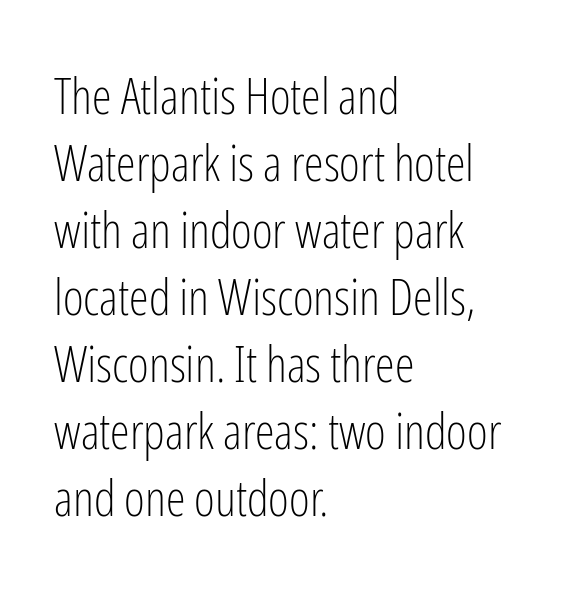
Q: Is the text bold? A: No.
Q: Is the text italic (slanted)? A: No, it is upright.
Q: Is the typeface a serif or a sans-serif typeface? A: Sans-serif.
Q: Is the text underlined? A: No.
Q: How is the paragraph aligned? A: Left-aligned.
Q: Is the spacing between letters normal or unusually wide? A: Normal.
Q: Is the spacing between lines tight, normal or loose? A: Normal.
Q: Width (condensed, normal, or wide)? A: Condensed.
Q: Stroke contrast? A: Low.
Q: x-height? A: Medium.
Q: Monospaced? A: No.
